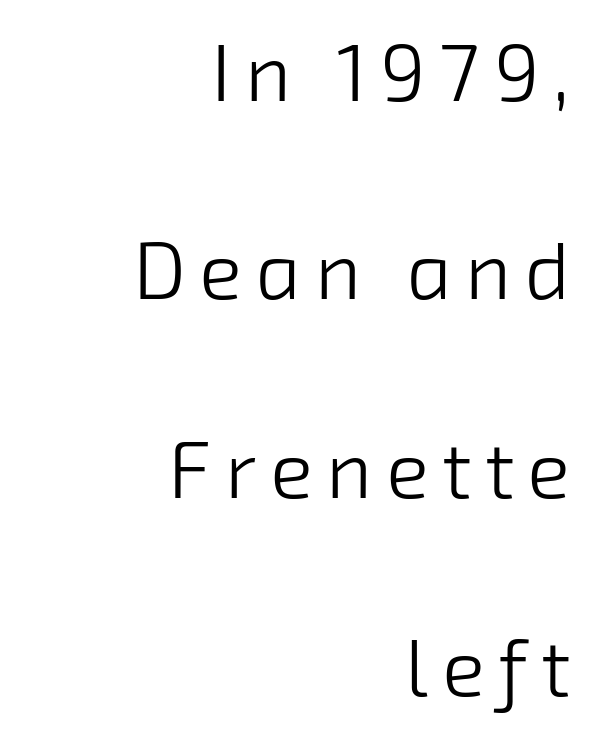
The image shows 80 px light sans-serif type; set right-aligned, loose line spacing (2.48x), not underlined; low stroke contrast and a medium x-height.
